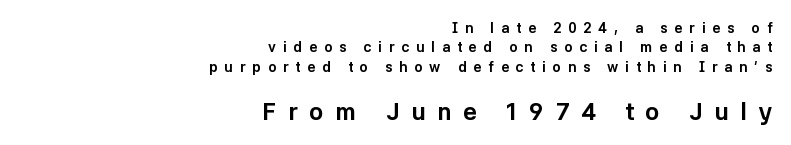
The image shows 24 px bold type, upright; set right-aligned, normal line spacing (1.39x), unusually wide letter spacing (+0.49 em), not underlined; the second (bottom) block is 1.71x larger.
